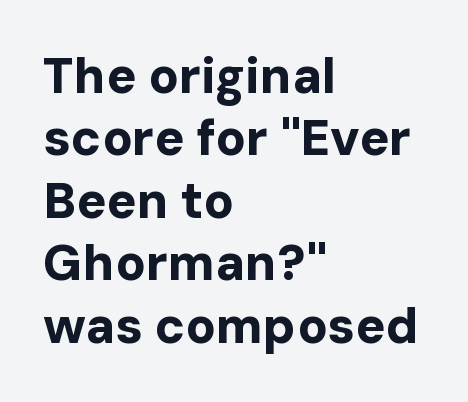
{"serif": "no", "italic": "no", "bold": "yes", "weight": "bold", "width": "normal", "stroke_contrast": "low", "x_height": "medium", "monospaced": "no", "underline": "no", "align": "left", "line_spacing": "normal", "line_spacing_ratio": 1.25, "letter_spacing": "normal", "letter_spacing_em": 0.0, "glyph_px": 50}
